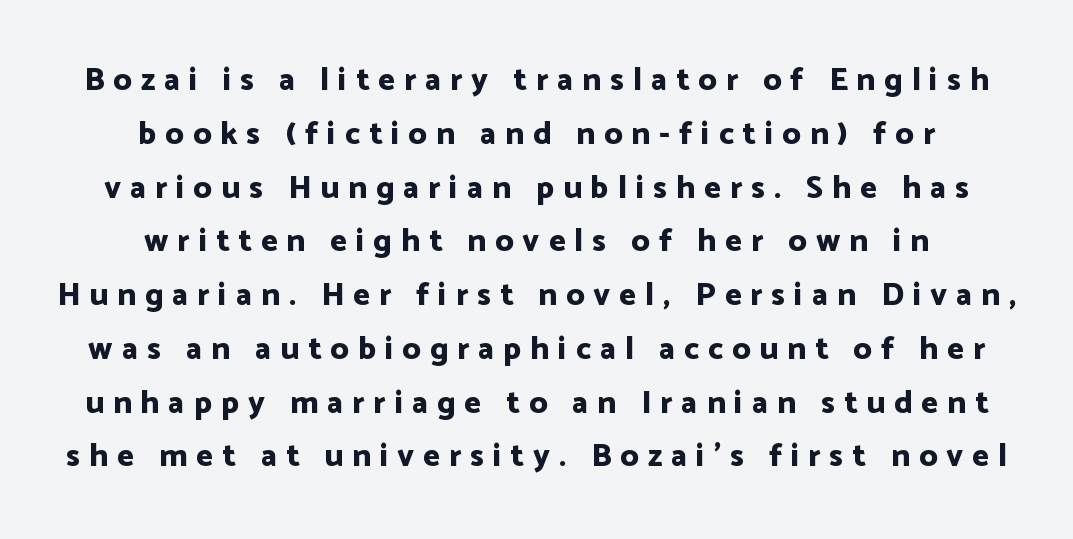
Q: Is the text bold? A: Yes.
Q: Is the text italic (slanted)? A: No, it is upright.
Q: Is the typeface a serif or a sans-serif typeface? A: Sans-serif.
Q: Is the text underlined? A: No.
Q: How is the paragraph aligned? A: Centered.
Q: Is the spacing between letters normal or unusually wide? A: Unusually wide.
Q: Is the spacing between lines tight, normal or loose? A: Normal.
Q: Width (condensed, normal, or wide)? A: Normal.
Q: Stroke contrast? A: Low.
Q: x-height? A: Medium.
Q: Monospaced? A: No.
